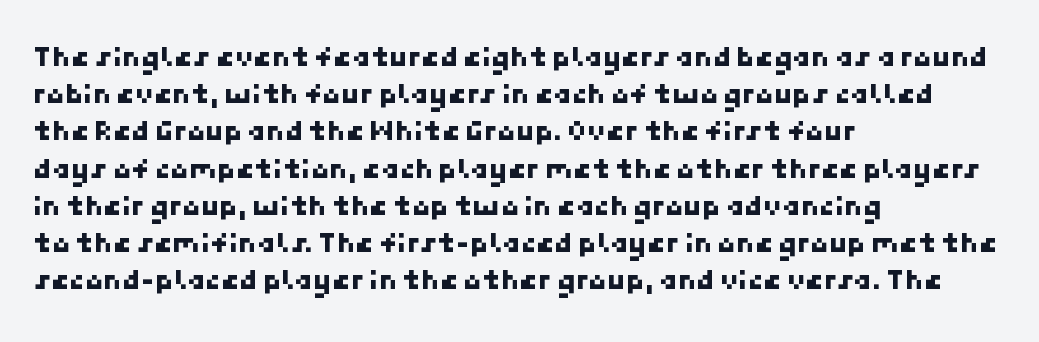
The image shows 30 px sans-serif type; set left-aligned, line spacing 1.24x, normal letter spacing, not underlined; low stroke contrast and a medium x-height.
